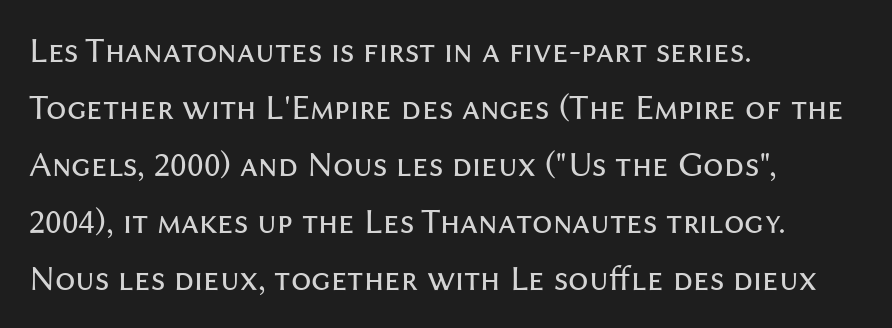
Q: Is the text bold? A: No.
Q: Is the text italic (slanted)? A: No, it is upright.
Q: Is the typeface a serif or a sans-serif typeface? A: Sans-serif.
Q: Is the text underlined? A: No.
Q: How is the paragraph aligned? A: Left-aligned.
Q: Is the spacing between letters normal or unusually wide? A: Normal.
Q: Is the spacing between lines tight, normal or loose? A: Normal.
Q: Width (condensed, normal, or wide)? A: Normal.
Q: Stroke contrast? A: Medium.
Q: x-height? A: Medium.
Q: Monospaced? A: No.
